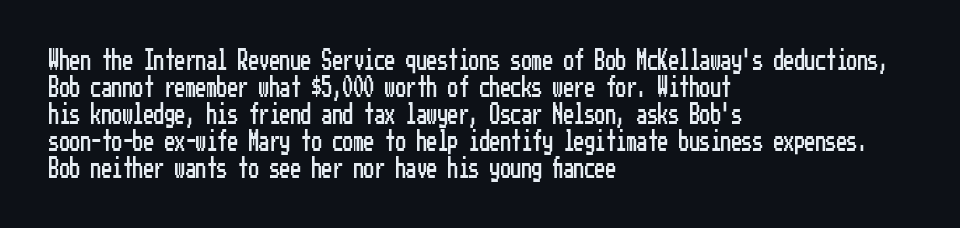
The image shows 21 px text type, upright; set left-aligned, normal line spacing (1.29x), normal letter spacing, not underlined.
